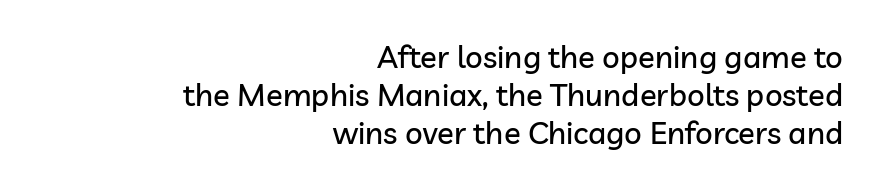
Tall strokes in this sample are plumb rather than angled. Clear beneath every line of the passage. The face used here is proportionally spaced, like ordinary book or web type. This rendering leaves character spacing at its baseline value.
